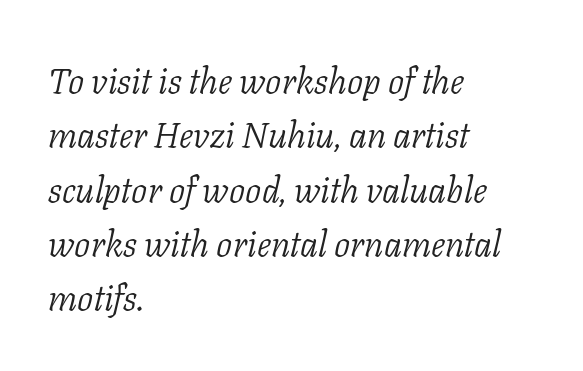
Q: Is the text bold? A: No.
Q: Is the text italic (slanted)? A: Yes, it leans right by about 11 degrees.
Q: Is the typeface a serif or a sans-serif typeface? A: Serif.
Q: Is the text underlined? A: No.
Q: How is the paragraph aligned? A: Left-aligned.
Q: Is the spacing between letters normal or unusually wide? A: Normal.
Q: Is the spacing between lines tight, normal or loose? A: Normal.
Q: Width (condensed, normal, or wide)? A: Normal.
Q: Stroke contrast? A: Low.
Q: x-height? A: Medium.
Q: Monospaced? A: No.
